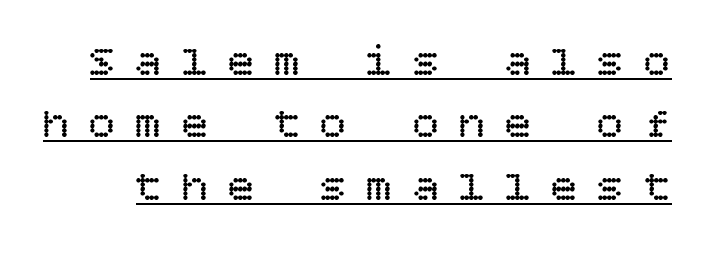
{"italic": "no", "bold": "no", "weight": "regular", "width": "normal", "stroke_contrast": "low", "x_height": "large", "underline": "yes", "line_spacing": "normal", "line_spacing_ratio": 1.42, "letter_spacing": "wide", "letter_spacing_em": 0.45, "glyph_px": 44}
